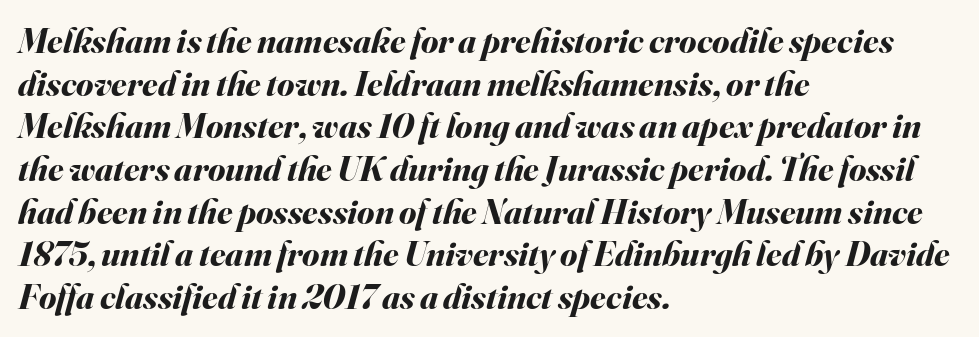
Reading down the block, your eye returns to a fixed left position each line. Clear beneath every line of the passage. When letters slant like this, we call the style italic. Students, this is bold: see how much ink each stroke carries.
